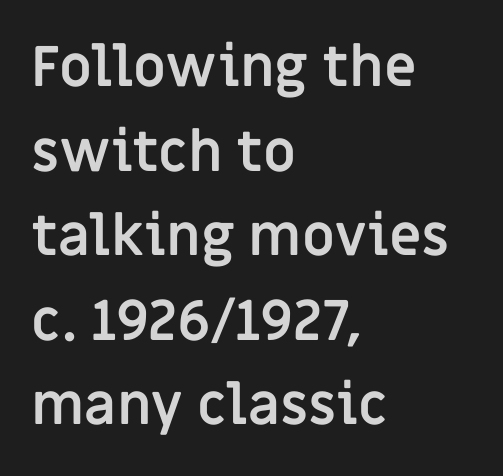
The image shows 56 px semibold sans-serif type, upright; set left-aligned, normal line spacing (1.51x), normal letter spacing, not underlined; low stroke contrast and a large x-height.
